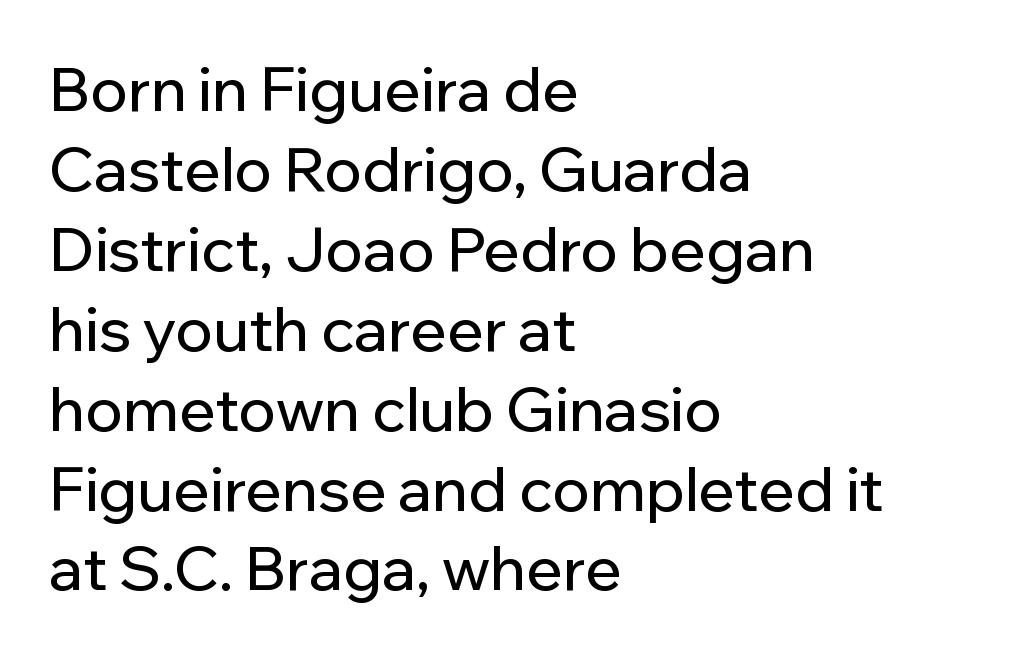
These lines are composed in type without serifs. Interline gaps are of average width in this sample. The lettering stays uniformly vertical, giving the passage a roman look. Horizontal alignment here is leftward, the default for most running prose. Here the designer chose a conventional face with non-uniform glyph widths.
